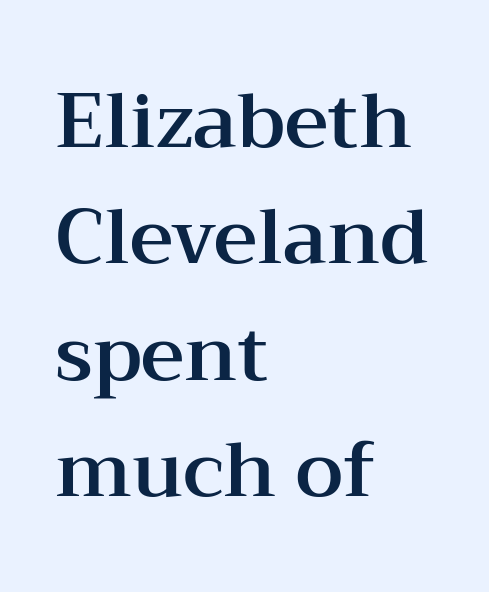
A roman cut, with each character standing at attention. Observe the serifs anchoring each vertical stroke in this sample. What stands out about the letter spacing? Nothing — it is the standard amount. Students, observe: this is what conventionally led text looks like. Teacher's note: observe the even left margin — that is flush-left alignment. Underlining? Definitely not there.
